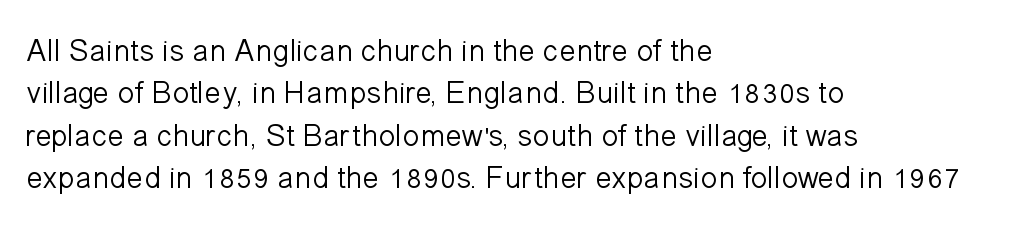
The image shows 31 px light sans-serif type, upright; set left-aligned, normal line spacing (1.37x), normal letter spacing, not underlined; low stroke contrast and a medium x-height.
